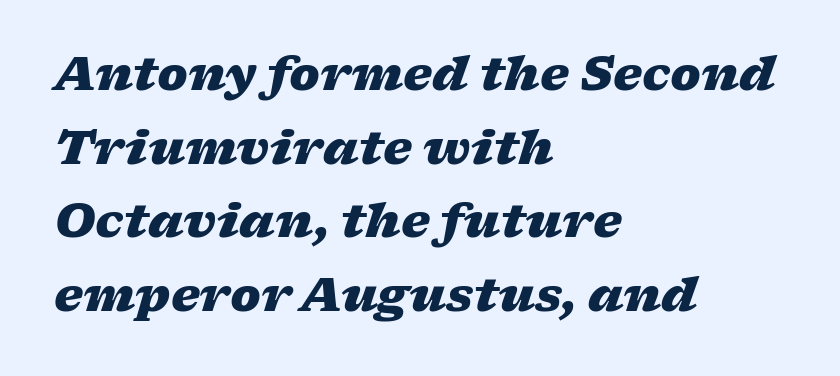
The image shows 46 px heavy, wide type, italic (leaning right); set left-aligned, normal line spacing (1.6x), normal letter spacing, not underlined; low stroke contrast and a medium x-height.
